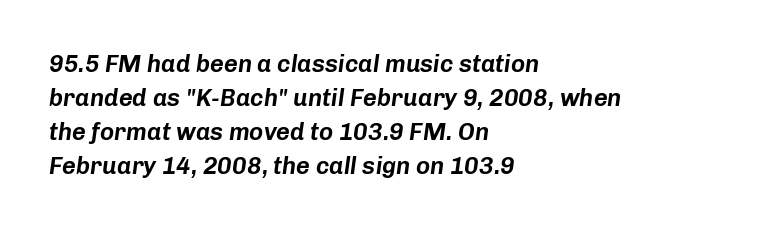
{"italic": "yes", "lean": "right", "slant_degrees": 8, "underline": "no", "align": "left", "line_spacing": "normal", "line_spacing_ratio": 1.42, "letter_spacing": "normal", "letter_spacing_em": 0.0, "glyph_px": 24}
